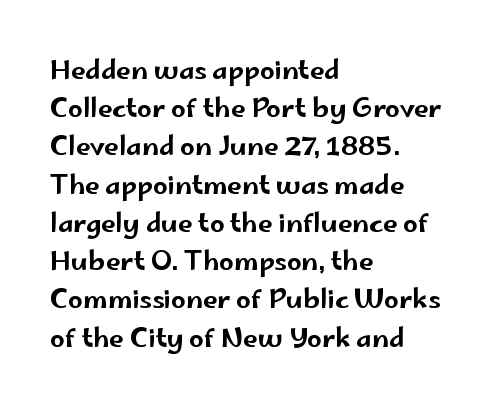
Q: Is the text italic (slanted)? A: No, it is upright.
Q: Is the text underlined? A: No.
Q: How is the paragraph aligned? A: Left-aligned.
Q: Is the spacing between letters normal or unusually wide? A: Normal.
Q: Is the spacing between lines tight, normal or loose? A: Normal.
